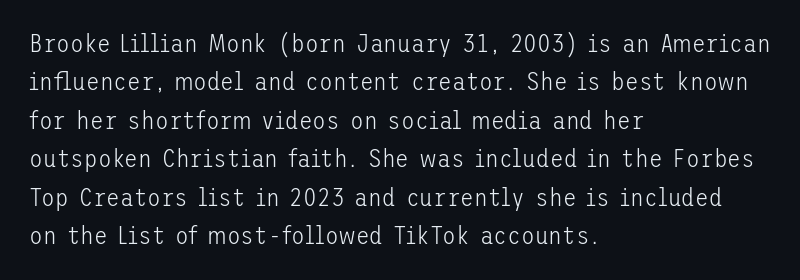
Q: Is the text bold? A: No.
Q: Is the text italic (slanted)? A: No, it is upright.
Q: Is the text underlined? A: No.
Q: How is the paragraph aligned? A: Left-aligned.
Q: Is the spacing between letters normal or unusually wide? A: Normal.
Q: Is the spacing between lines tight, normal or loose? A: Normal.
